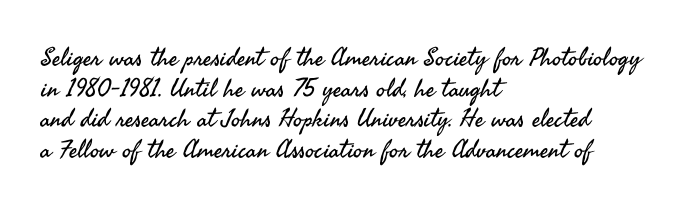
Q: Is the text bold? A: No.
Q: Is the text italic (slanted)? A: Yes.
Q: Is the text underlined? A: No.
Q: How is the paragraph aligned? A: Left-aligned.
Q: Is the spacing between letters normal or unusually wide? A: Normal.
